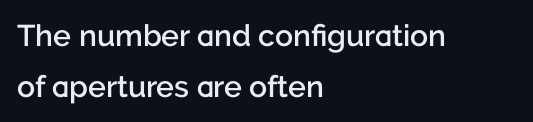
The image shows 30 px semibold sans-serif type, upright; set left-aligned, normal line spacing (1.69x), normal letter spacing, not underlined; low stroke contrast and a medium x-height.
